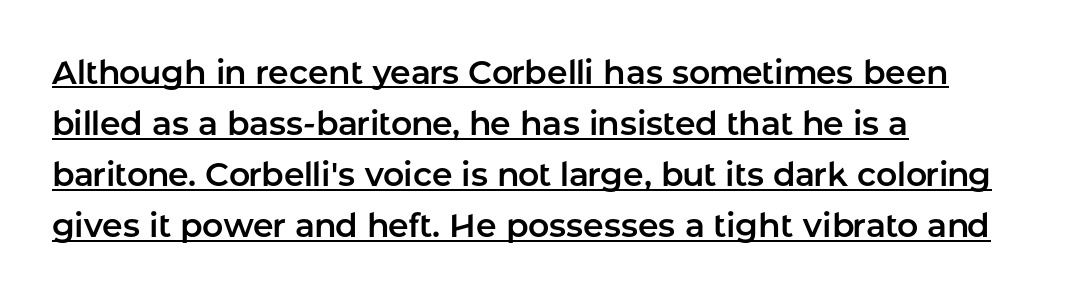
These lines are set flush left with a ragged right edge. This block has exactly the height ordinary leading produces. The designer went with a sans here, leaving each stem footless. The rendering keeps characters at their native spacing. Like a heading marked for emphasis, these lines bear an underscore. A typesetter would call this proportional, since set widths differ per character.
